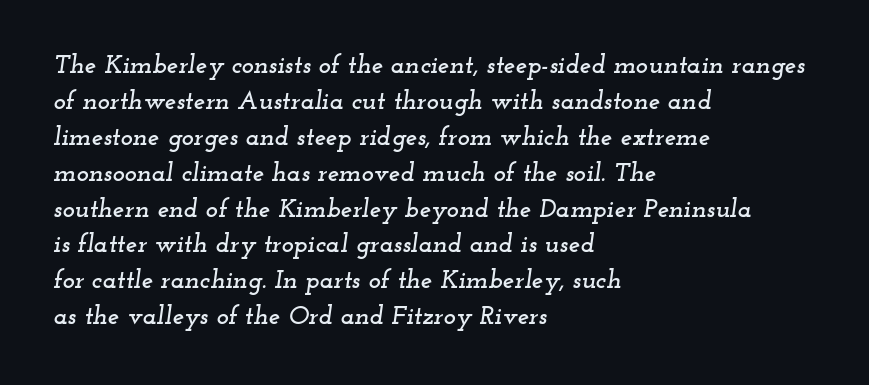
The image shows 26 px text type, italic (leaning right); set left-aligned, normal line spacing (1.38x), normal letter spacing, not underlined.
